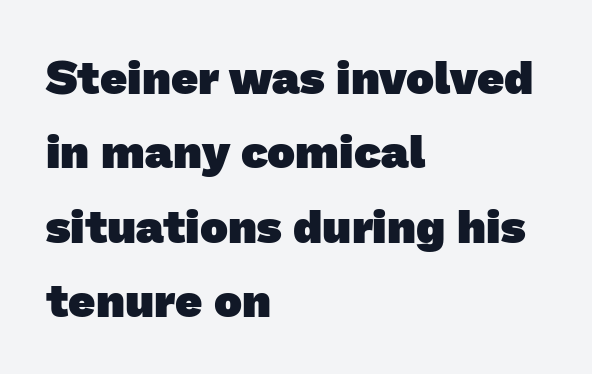
Q: Is the text bold? A: Yes.
Q: Is the typeface a serif or a sans-serif typeface? A: Sans-serif.
Q: Is the text underlined? A: No.
Q: How is the paragraph aligned? A: Left-aligned.
Q: Is the spacing between letters normal or unusually wide? A: Normal.
Q: Is the spacing between lines tight, normal or loose? A: Normal.
Q: Width (condensed, normal, or wide)? A: Normal.
Q: Stroke contrast? A: Low.
Q: x-height? A: Medium.
Q: Monospaced? A: No.
